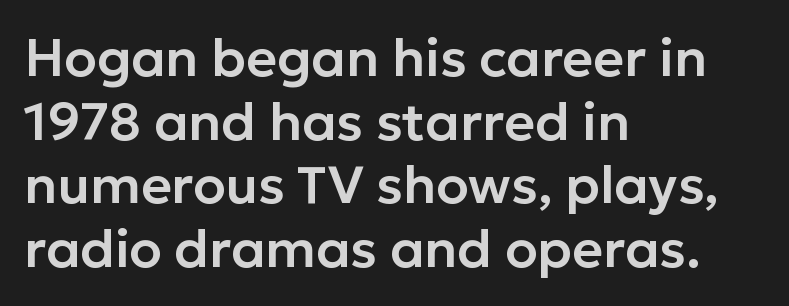
The lines in this sample share a left origin and differ only in where they stop. Is this a sans? Yes — the strokes have no serifs. Each word holds together tightly as a unit, with standard inter-letter gaps. Here the designer chose a conventional face with non-uniform glyph widths. Just letters on the line, the space beneath them empty. The specimen reads as upright at a glance.
